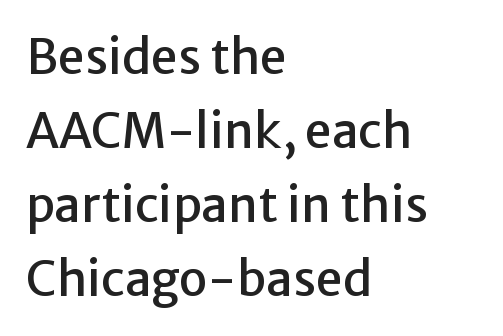
The image shows 48 px sans-serif type, upright; set left-aligned, normal line spacing (1.54x), normal letter spacing, not underlined; low stroke contrast and a medium x-height.
